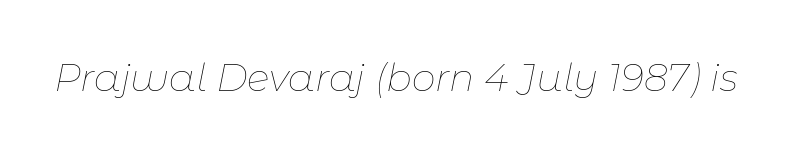
The gaps between neighbouring characters are ordinary and unremarkable. Unmarked baselines from the first word to the last. Tall strokes in this sample are angled rather than plumb. Looks like regular typesetting: each glyph gets only the width it needs. Weight: not bold — regular or lighter.
